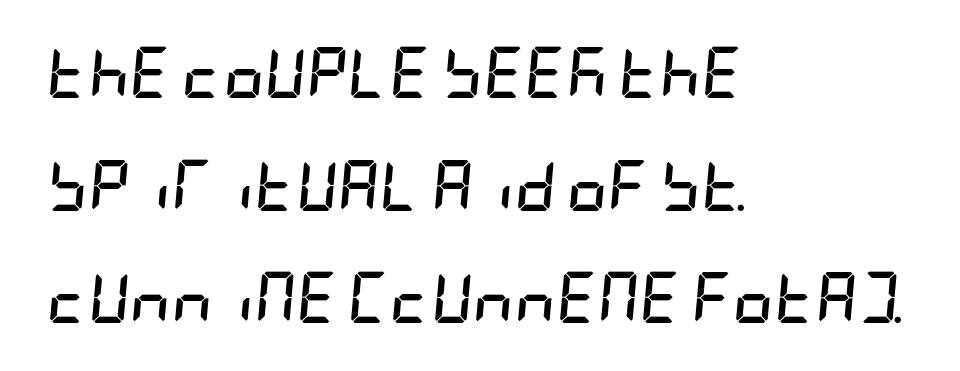
The image shows 51 px semibold, condensed type, italic (leaning right); set left-aligned, loose line spacing (2.21x), normal letter spacing, not underlined; low stroke contrast and a large x-height.
